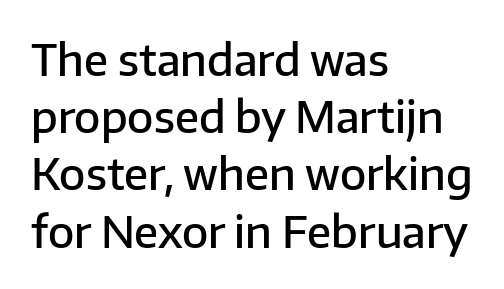
Q: Is the text bold? A: Semi-bold.
Q: Is the text italic (slanted)? A: No, it is upright.
Q: Is the typeface a serif or a sans-serif typeface? A: Sans-serif.
Q: Is the text underlined? A: No.
Q: How is the paragraph aligned? A: Left-aligned.
Q: Is the spacing between letters normal or unusually wide? A: Normal.
Q: Is the spacing between lines tight, normal or loose? A: Normal.
Q: Width (condensed, normal, or wide)? A: Normal.
Q: Stroke contrast? A: Low.
Q: x-height? A: Medium.
Q: Monospaced? A: No.
